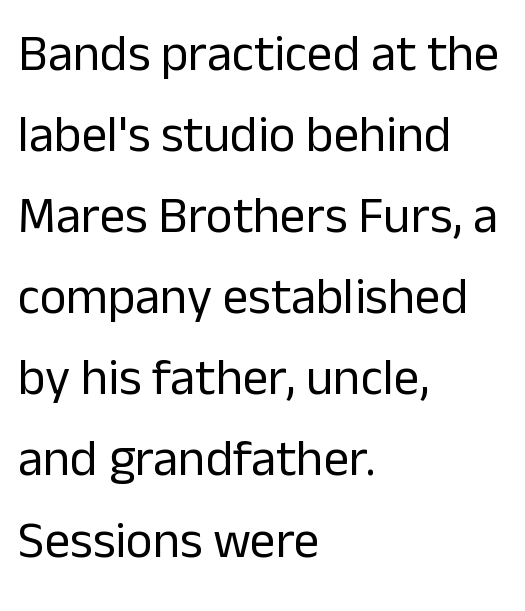
The image shows 51 px regular-weight sans-serif type, upright; set left-aligned, normal line spacing (1.59x), normal letter spacing, not underlined; low stroke contrast and a medium x-height.
